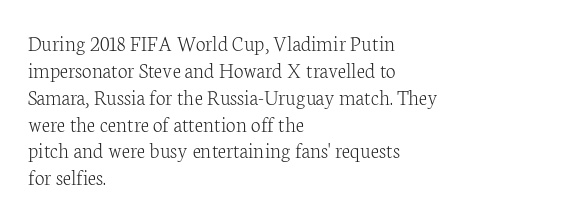
{"italic": "no", "bold": "no", "underline": "no", "align": "left", "line_spacing_ratio": 1.22, "letter_spacing": "normal", "letter_spacing_em": 0.0, "glyph_px": 22}
